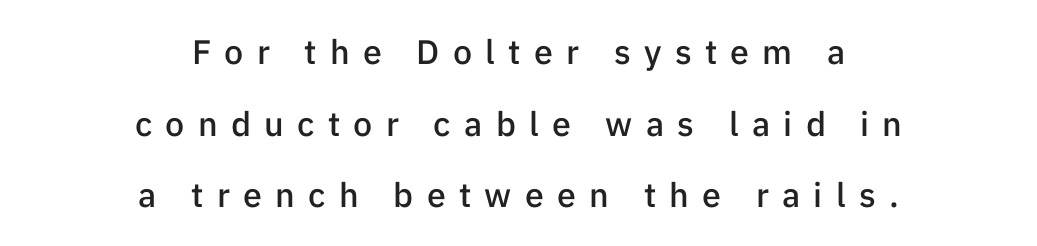
The image shows 34 px semibold sans-serif type, upright; set centered, loose line spacing (2.11x), unusually wide letter spacing (+0.39 em), not underlined; low stroke contrast and a medium x-height.
